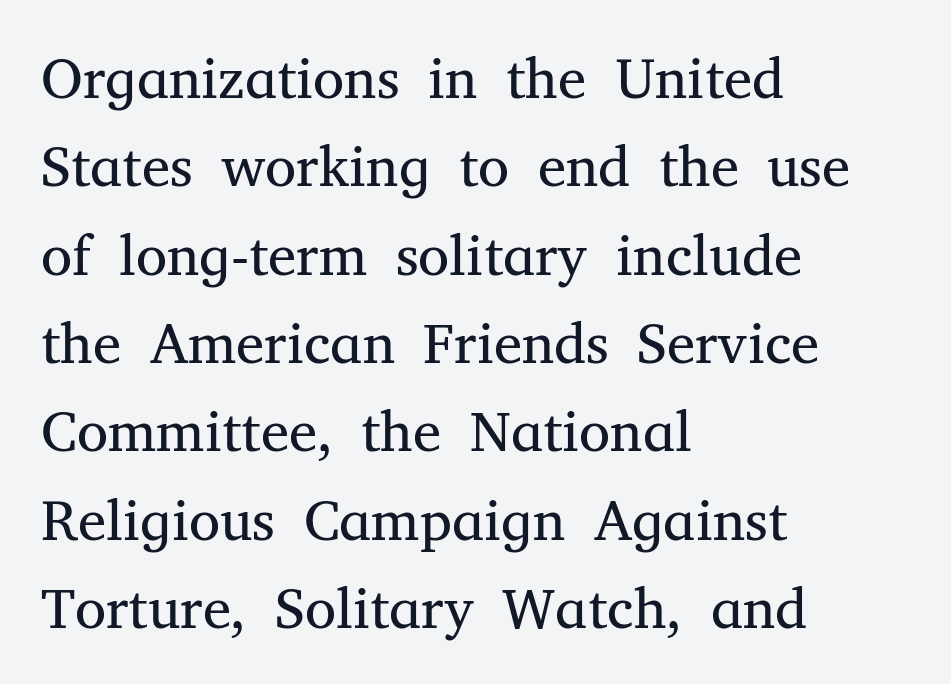
{"serif": "yes", "italic": "no", "bold": "no", "weight": "regular", "width": "normal", "stroke_contrast": "medium", "x_height": "medium", "monospaced": "no", "underline": "no", "align": "left", "line_spacing": "normal", "line_spacing_ratio": 1.55, "letter_spacing": "normal", "letter_spacing_em": 0.0, "glyph_px": 57}
